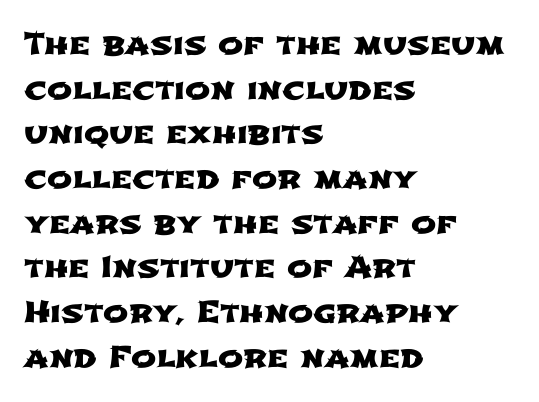
The image shows 30 px wide sans-serif type; set left-aligned, normal line spacing (1.49x), normal letter spacing, not underlined; low stroke contrast and a medium x-height.
